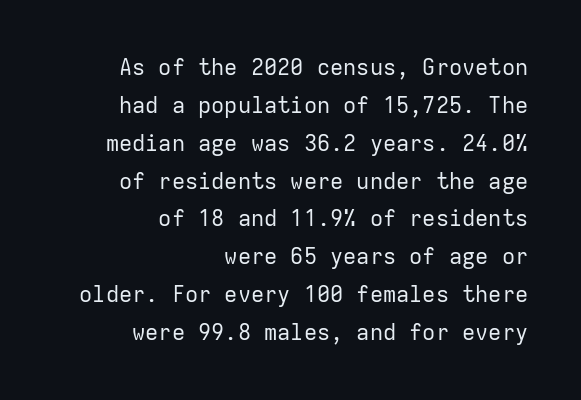
{"italic": "no", "bold": "no", "underline": "no", "align": "right", "line_spacing_ratio": 1.72, "letter_spacing": "normal", "letter_spacing_em": 0.0, "glyph_px": 22}
